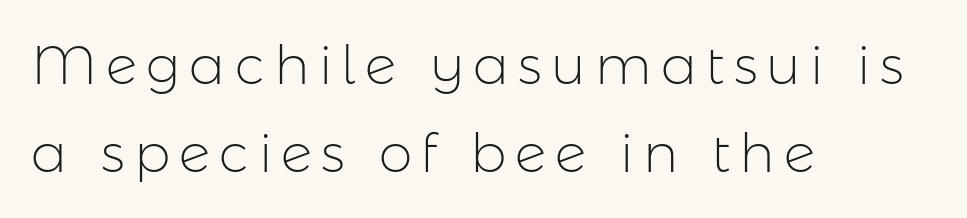
The leading is moderate, giving the passage an even texture. Each line starts at the same left margin while the right side varies. This is the regular roman posture of the typeface. These lines are rendered in a variable-pitch font.
